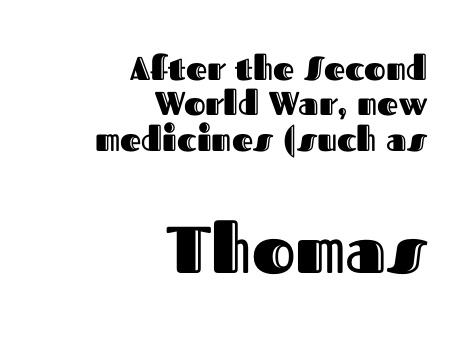
{"italic": "no", "width": "normal", "x_height": "medium", "monospaced": "no", "underline": "no", "align": "right", "line_spacing": "tight", "line_spacing_ratio": 1.07, "letter_spacing": "normal", "letter_spacing_em": 0.0, "larger_block": "second", "size_ratio": 2.0, "glyph_px": 66}
